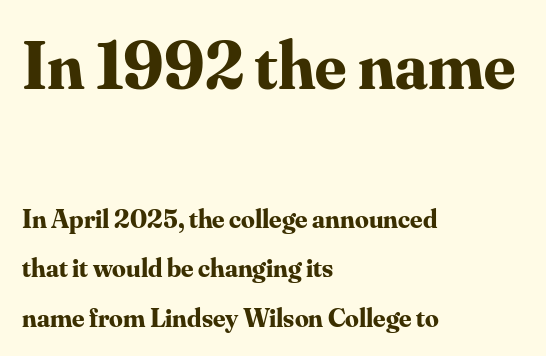
The image shows 68 px bold serif type, upright; set left-aligned, line spacing 1.83x, normal letter spacing, not underlined; the first (top) block is 2.52x larger; medium stroke contrast and a small x-height.
